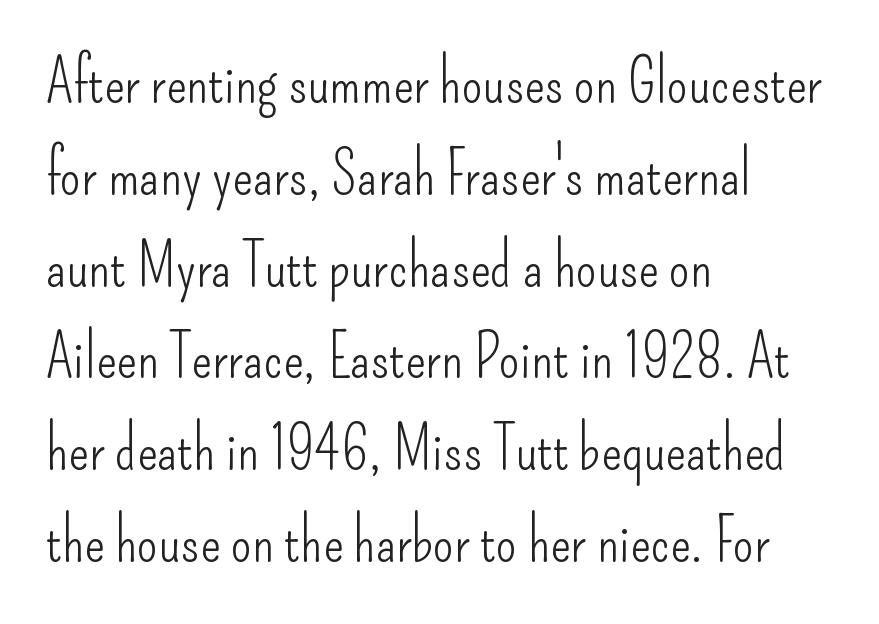
{"serif": "no", "italic": "no", "bold": "no", "weight": "light", "width": "condensed", "stroke_contrast": "low", "x_height": "small", "monospaced": "no", "underline": "no", "align": "left", "line_spacing": "normal", "line_spacing_ratio": 1.53, "letter_spacing": "normal", "letter_spacing_em": 0.0, "glyph_px": 60}
